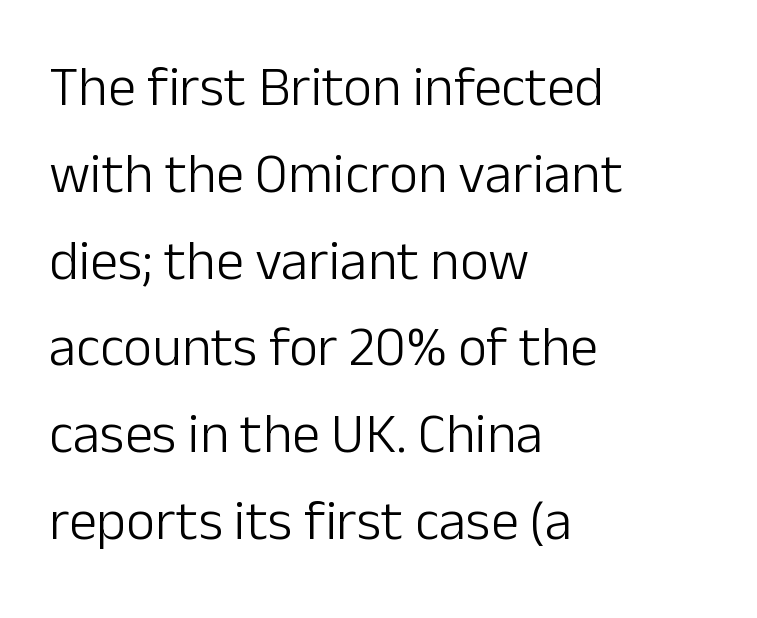
{"serif": "no", "italic": "no", "bold": "no", "weight": "light", "width": "normal", "stroke_contrast": "low", "x_height": "medium", "monospaced": "no", "underline": "no", "align": "left", "line_spacing": "normal", "line_spacing_ratio": 1.55, "letter_spacing": "normal", "letter_spacing_em": 0.0, "glyph_px": 56}
